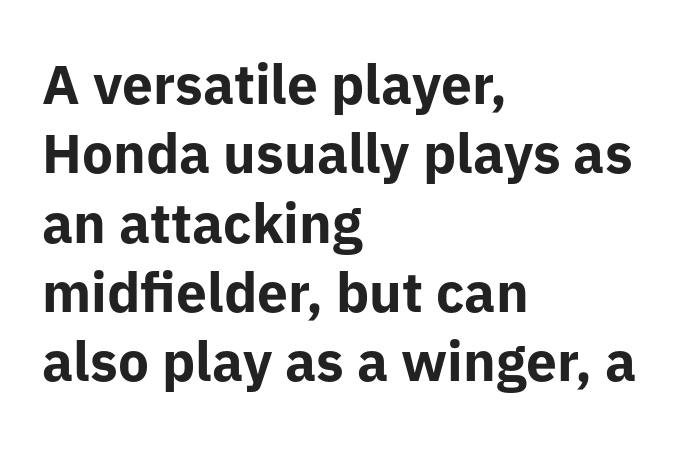
Is there much room between lines? A standard amount, neither cramped nor airy. Leftover space on each line is placed entirely after the last word. A typesetter would mark this as roman, not italic. Students, this is bold: see how much ink each stroke carries.
